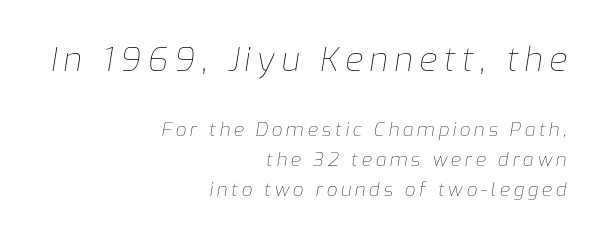
Q: Is the text bold? A: No.
Q: Is the text italic (slanted)? A: Yes, it leans right by about 9 degrees.
Q: Is the text underlined? A: No.
Q: How is the paragraph aligned? A: Right-aligned.
Q: Is the spacing between lines tight, normal or loose? A: Normal.
Q: Which block of text is set in a larger size, the first (top) or the second (bottom)? A: The first (top) one.
Q: Width (condensed, normal, or wide)? A: Normal.
Q: Stroke contrast? A: Low.
Q: x-height? A: Medium.
Q: Monospaced? A: No.
